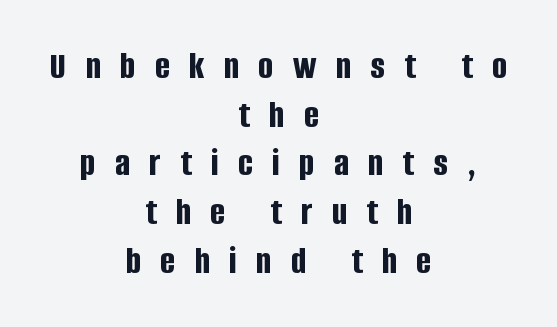
The image shows 39 px bold, condensed sans-serif type, upright; set centered, normal line spacing (1.25x), unusually wide letter spacing (+0.5 em), not underlined; low stroke contrast and a large x-height.
